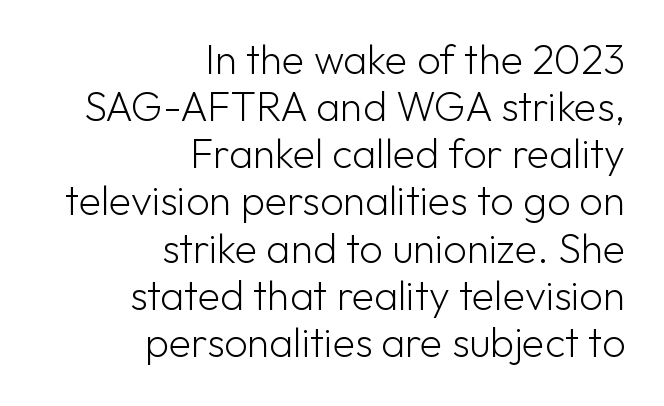
The image shows 41 px light sans-serif type, upright; set right-aligned, tight line spacing (1.15x), normal letter spacing, not underlined; low stroke contrast and a medium x-height.
